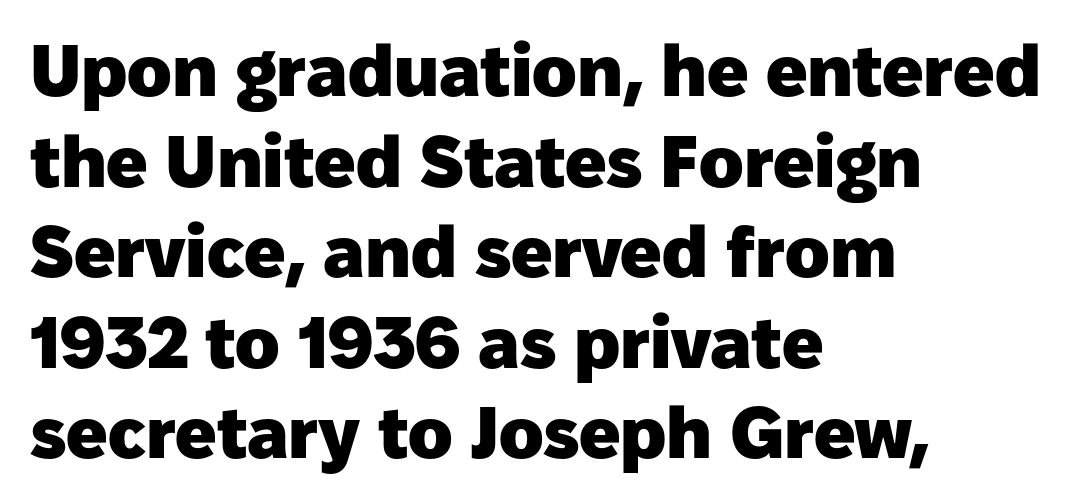
A typesetter would call this proportional, since set widths differ per character. Posture: vertical. This rendering uses left alignment, leaving the right contour irregular. A dark, heavy texture on the line: the type is bold. Each word holds together tightly as a unit, with standard inter-letter gaps.
